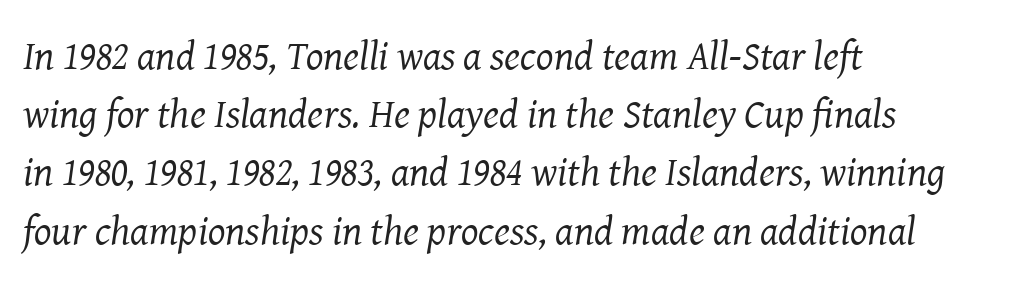
Looking at the ascenders, they clearly lean. Serifs: yes, visible at the terminals of the letterforms. Reading down the column, the eye jumps a familiar distance to each next line. A quiet, ordinary-to-light weight characterises the typeface.
